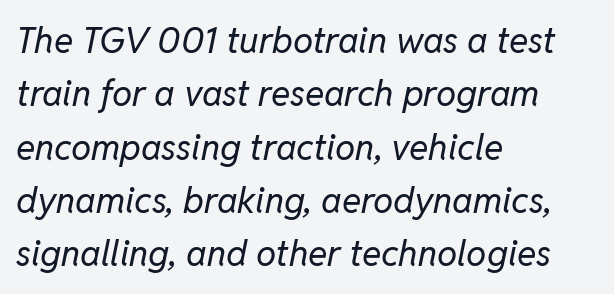
The image shows 36 px regular-weight type, italic (leaning right); set left-aligned, normal line spacing (1.48x), normal letter spacing, not underlined; low stroke contrast and a medium x-height.
